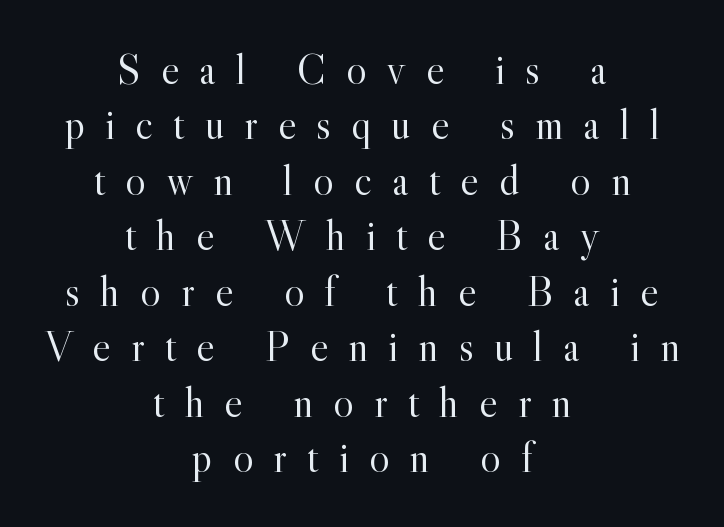
Q: Is the text bold? A: No.
Q: Is the text italic (slanted)? A: No, it is upright.
Q: Is the typeface a serif or a sans-serif typeface? A: Serif.
Q: Is the text underlined? A: No.
Q: How is the paragraph aligned? A: Centered.
Q: Is the spacing between letters normal or unusually wide? A: Unusually wide.
Q: Is the spacing between lines tight, normal or loose? A: Normal.
Q: Width (condensed, normal, or wide)? A: Normal.
Q: x-height? A: Small.
Q: Monospaced? A: No.
